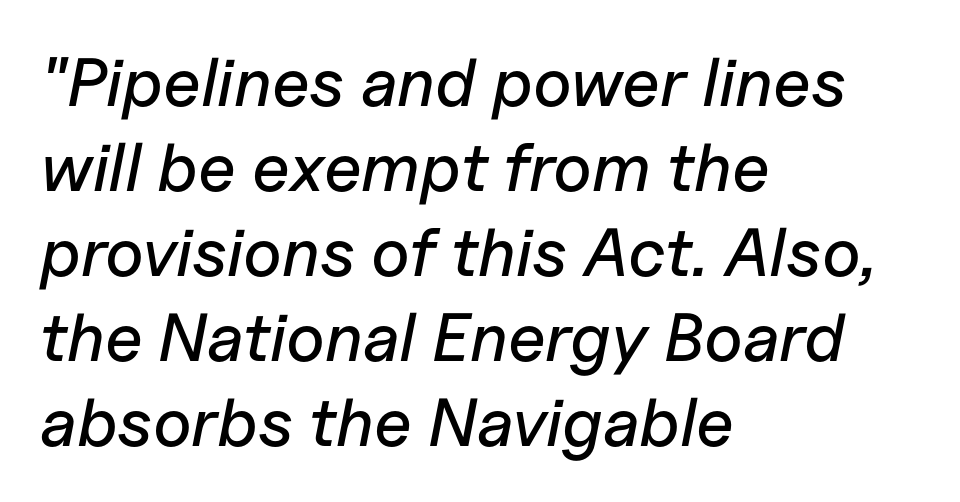
The typesetter chose a ragged-right arrangement here. The lines sit at an ordinary, default distance from one another. These lines are rendered in a variable-pitch font. Tall strokes in this sample are angled rather than plumb. No word sits above an underline.
